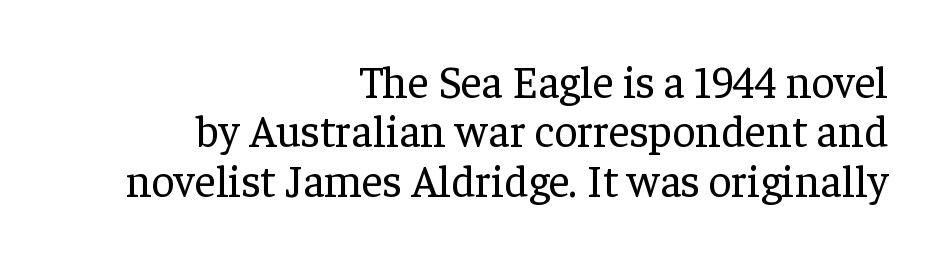
{"serif": "yes", "italic": "no", "bold": "no", "weight": "regular", "width": "normal", "stroke_contrast": "low", "x_height": "medium", "monospaced": "no", "underline": "no", "align": "right", "line_spacing": "tight", "line_spacing_ratio": 1.1, "letter_spacing": "normal", "letter_spacing_em": 0.0, "glyph_px": 45}
